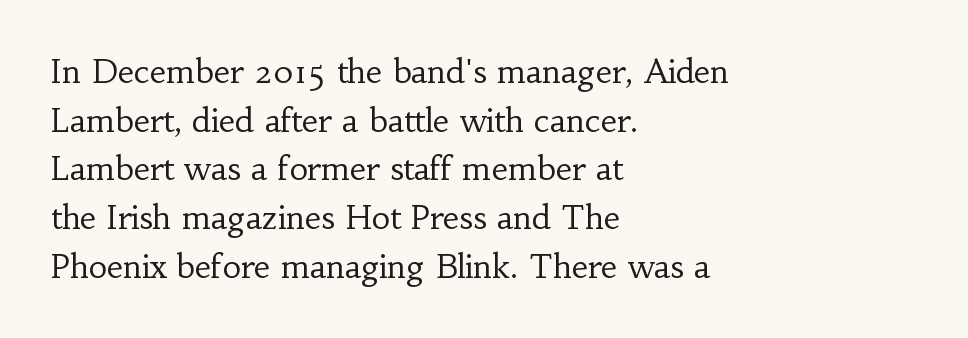
Spacing verdict: proportional, widths tailored to each character. This rendering employs a face with finishing strokes, i.e., a serif. There is no visible air inserted between adjacent glyphs. Regular leading.
